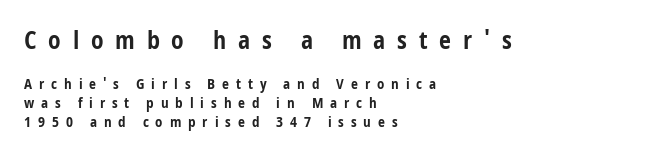
{"italic": "no", "bold": "yes", "underline": "no", "align": "left", "line_spacing": "normal", "line_spacing_ratio": 1.34, "letter_spacing": "wide", "letter_spacing_em": 0.49, "larger_block": "first", "size_ratio": 1.71, "glyph_px": 24}
